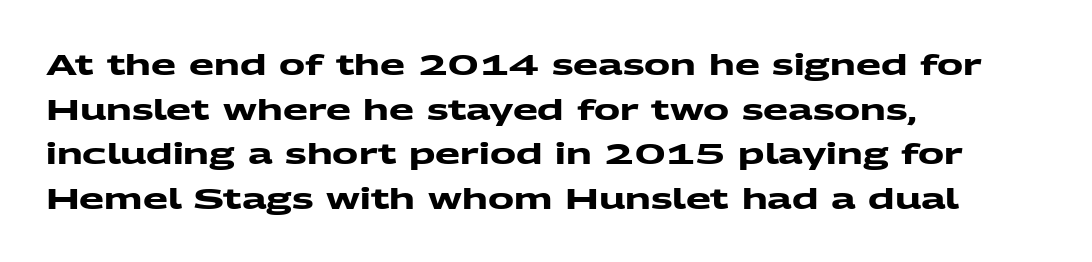
Q: Is the text bold? A: Yes.
Q: Is the typeface a serif or a sans-serif typeface? A: Sans-serif.
Q: Is the text underlined? A: No.
Q: How is the paragraph aligned? A: Left-aligned.
Q: Is the spacing between letters normal or unusually wide? A: Normal.
Q: Is the spacing between lines tight, normal or loose? A: Normal.
Q: Width (condensed, normal, or wide)? A: Wide.
Q: Stroke contrast? A: Medium.
Q: x-height? A: Medium.
Q: Monospaced? A: No.
